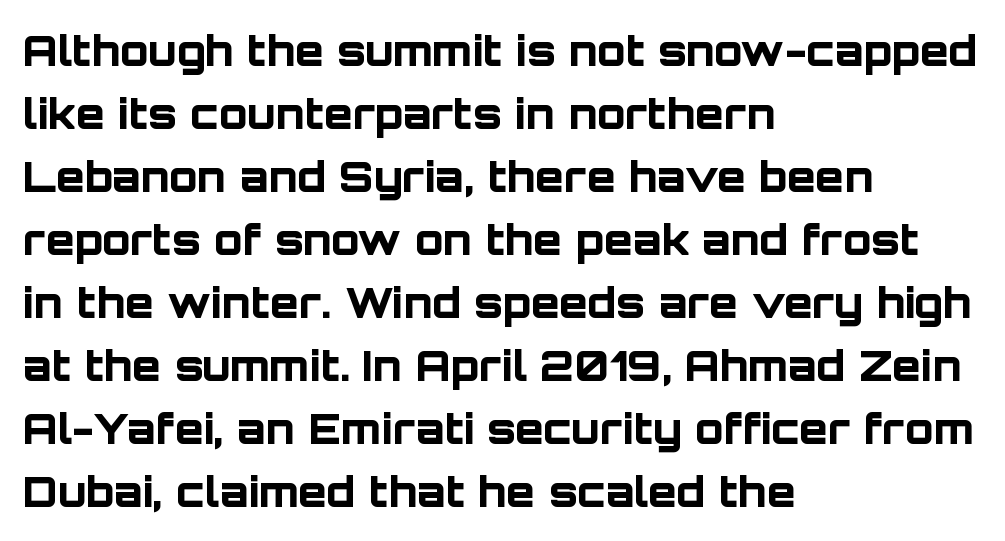
The image shows 42 px bold sans-serif type, upright; set left-aligned, normal line spacing (1.5x), normal letter spacing, not underlined; low stroke contrast and a large x-height.
